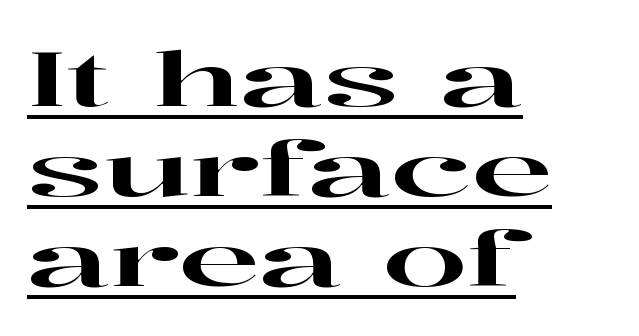
The image shows 75 px wide serif type, upright; set left-aligned, line spacing 1.2x, normal letter spacing, underlined; high stroke contrast and a medium x-height.
